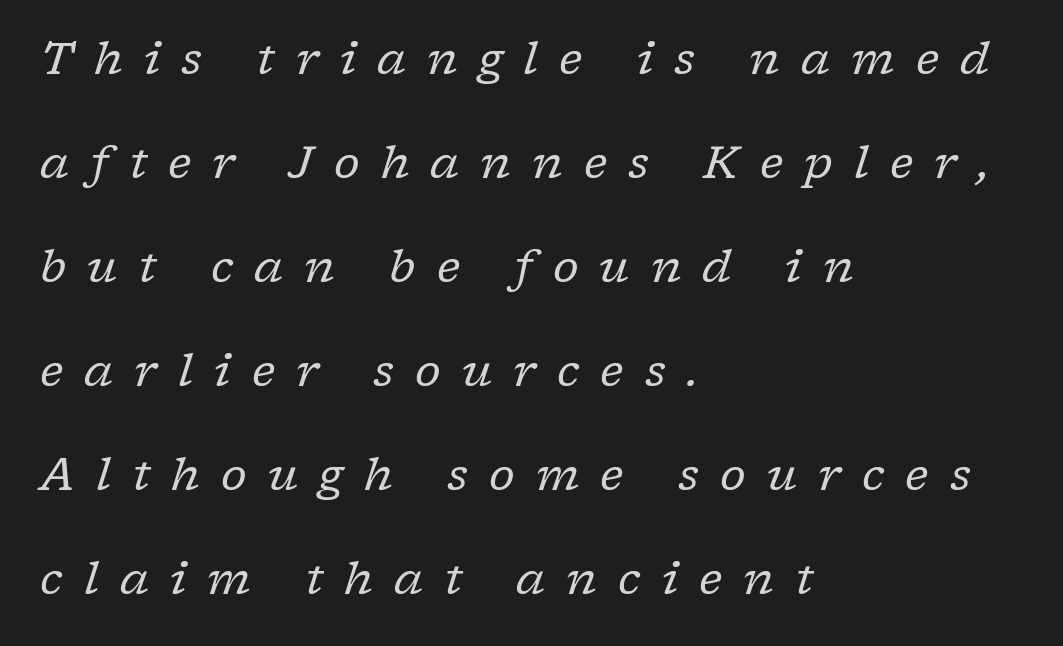
{"serif": "yes", "italic": "yes", "lean": "right", "slant_degrees": 17, "bold": "no", "weight": "regular", "width": "normal", "stroke_contrast": "low", "x_height": "medium", "monospaced": "no", "underline": "no", "align": "left", "line_spacing": "loose", "line_spacing_ratio": 2.31, "letter_spacing": "wide", "letter_spacing_em": 0.47, "glyph_px": 45}
